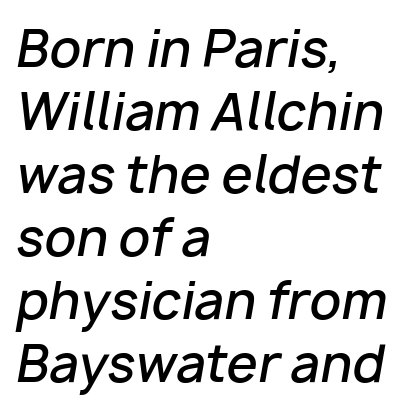
Spacing verdict: proportional, widths tailored to each character. Descenders hang freely into open space. Line beginnings align vertically; line endings do not. The vertical gap from one line to the next is medium.
